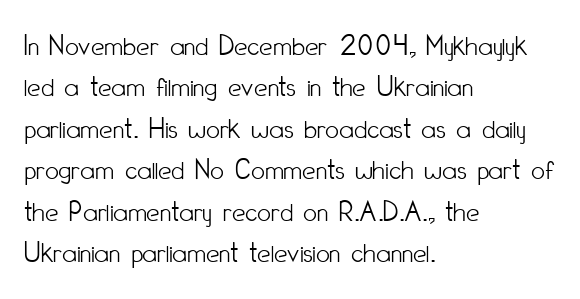
What stands out about the letter spacing? Nothing — it is the standard amount. Bold? No — there's no thickening of the strokes. If you measured baseline to baseline, you'd find a middling distance. Rule under the text: the space is simply empty. Typeset ragged right — the left edge is the straight one. These lines are rendered in a variable-pitch font.
